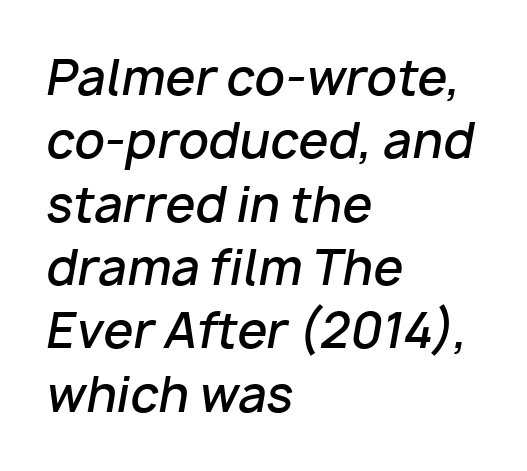
The image shows 48 px semibold type, italic (leaning right); set left-aligned, normal line spacing (1.32x), normal letter spacing, not underlined; low stroke contrast and a medium x-height.
